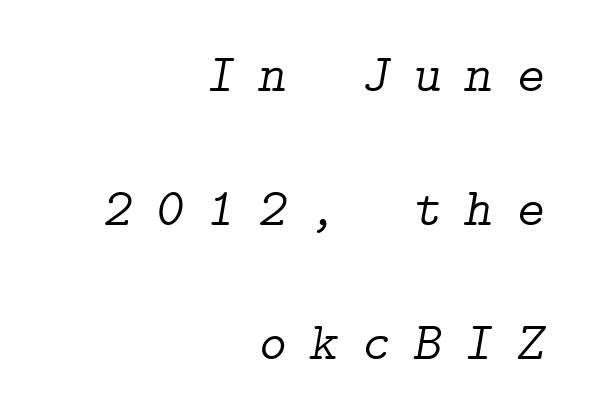
The image shows 54 px light serif type, italic (leaning right); set right-aligned, loose line spacing (2.48x), unusually wide letter spacing (+0.43 em), not underlined; low stroke contrast and a medium x-height.
